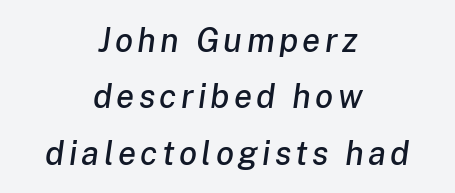
The image shows 33 px text type, italic (leaning right); set centered, line spacing 1.71x, not underlined; low stroke contrast and a medium x-height.
